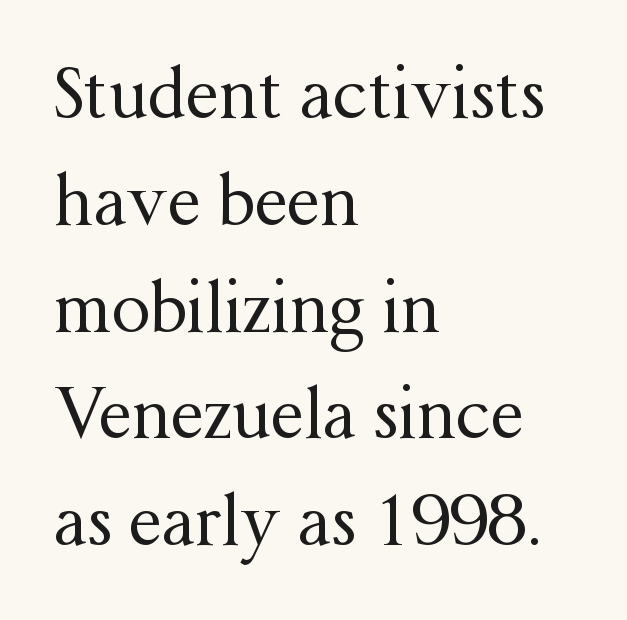
The image shows 68 px regular-weight serif type, upright; set left-aligned, normal line spacing (1.57x), normal letter spacing, not underlined; medium stroke contrast and a medium x-height.
